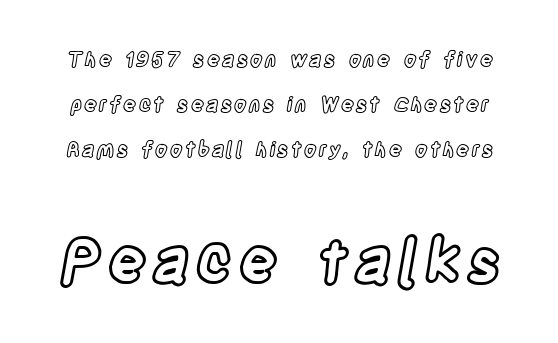
Varying glyph widths throughout — classic text-font behaviour. Honestly, the rows look like they've been pulled way apart. Letters rest on an invisible, unmarked baseline. Typesetter's note — lower block bumped up in size, upper block left smaller.
